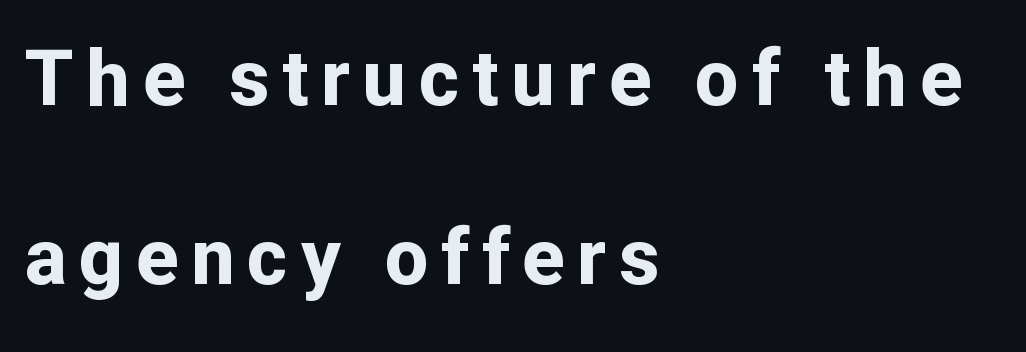
The image shows 78 px bold sans-serif type, upright; set left-aligned, loose line spacing (2.3x), not underlined; low stroke contrast and a medium x-height.
